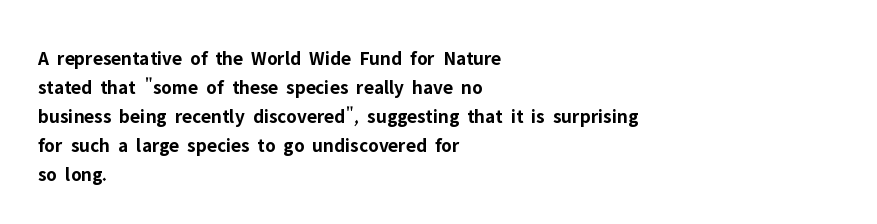
Q: Is the text bold? A: Yes.
Q: Is the text italic (slanted)? A: No, it is upright.
Q: Is the text underlined? A: No.
Q: How is the paragraph aligned? A: Left-aligned.
Q: Is the spacing between letters normal or unusually wide? A: Normal.
Q: Is the spacing between lines tight, normal or loose? A: Normal.
